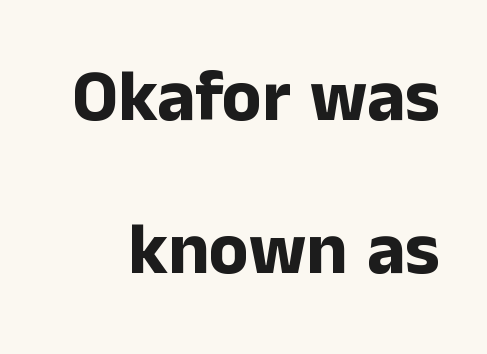
{"serif": "no", "italic": "no", "bold": "yes", "weight": "bold", "width": "normal", "stroke_contrast": "low", "x_height": "medium", "monospaced": "no", "underline": "no", "line_spacing": "loose", "line_spacing_ratio": 2.1, "letter_spacing": "normal", "letter_spacing_em": 0.0, "glyph_px": 73}
